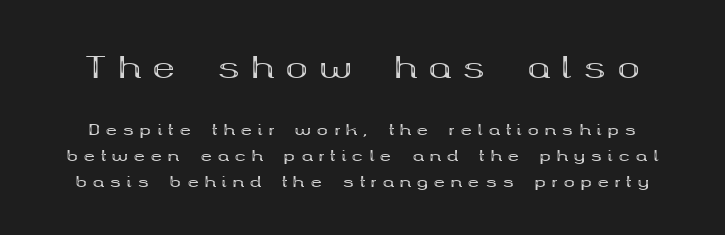
Q: Is the text bold? A: Yes.
Q: Is the text italic (slanted)? A: No, it is upright.
Q: Is the typeface a serif or a sans-serif typeface? A: Serif.
Q: Is the text underlined? A: No.
Q: Is the spacing between letters normal or unusually wide? A: Unusually wide.
Q: Which block of text is set in a larger size, the first (top) or the second (bottom)? A: The first (top) one.
Q: Width (condensed, normal, or wide)? A: Wide.
Q: Stroke contrast? A: Medium.
Q: x-height? A: Medium.
Q: Monospaced? A: No.
